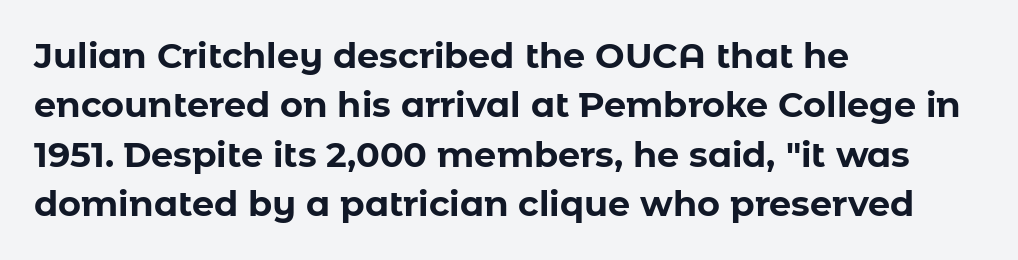
Q: Is the text bold? A: Yes.
Q: Is the text italic (slanted)? A: No, it is upright.
Q: Is the typeface a serif or a sans-serif typeface? A: Sans-serif.
Q: Is the text underlined? A: No.
Q: How is the paragraph aligned? A: Left-aligned.
Q: Is the spacing between letters normal or unusually wide? A: Normal.
Q: Is the spacing between lines tight, normal or loose? A: Normal.
Q: Width (condensed, normal, or wide)? A: Normal.
Q: Stroke contrast? A: Low.
Q: x-height? A: Medium.
Q: Monospaced? A: No.
